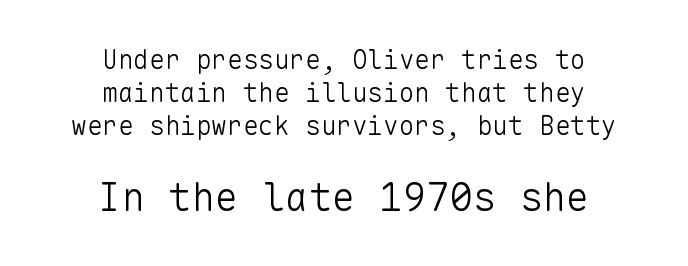
Q: Is the text bold? A: No.
Q: Is the text italic (slanted)? A: No, it is upright.
Q: Is the typeface a serif or a sans-serif typeface? A: Sans-serif.
Q: Is the text underlined? A: No.
Q: How is the paragraph aligned? A: Centered.
Q: Is the spacing between letters normal or unusually wide? A: Normal.
Q: Is the spacing between lines tight, normal or loose? A: Normal.
Q: Which block of text is set in a larger size, the first (top) or the second (bottom)? A: The second (bottom) one.
Q: Width (condensed, normal, or wide)? A: Normal.
Q: Stroke contrast? A: Low.
Q: x-height? A: Medium.
Q: Monospaced? A: Yes.
